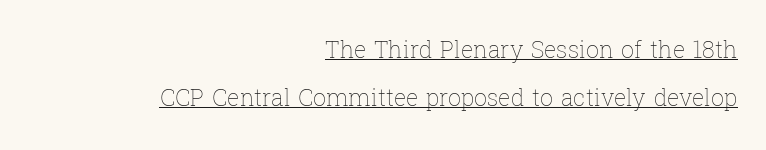
Q: Is the text bold? A: No.
Q: Is the text italic (slanted)? A: No, it is upright.
Q: Is the text underlined? A: Yes.
Q: How is the paragraph aligned? A: Right-aligned.
Q: Is the spacing between letters normal or unusually wide? A: Normal.
Q: Is the spacing between lines tight, normal or loose? A: Loose.
